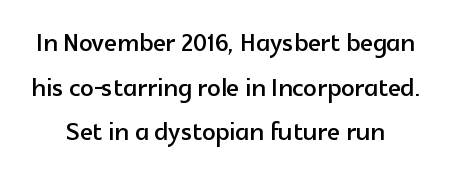
Q: Is the text italic (slanted)? A: No, it is upright.
Q: Is the typeface a serif or a sans-serif typeface? A: Sans-serif.
Q: Is the text underlined? A: No.
Q: Is the spacing between letters normal or unusually wide? A: Normal.
Q: Is the spacing between lines tight, normal or loose? A: Normal.
Q: Width (condensed, normal, or wide)? A: Normal.
Q: x-height? A: Medium.
Q: Monospaced? A: No.
